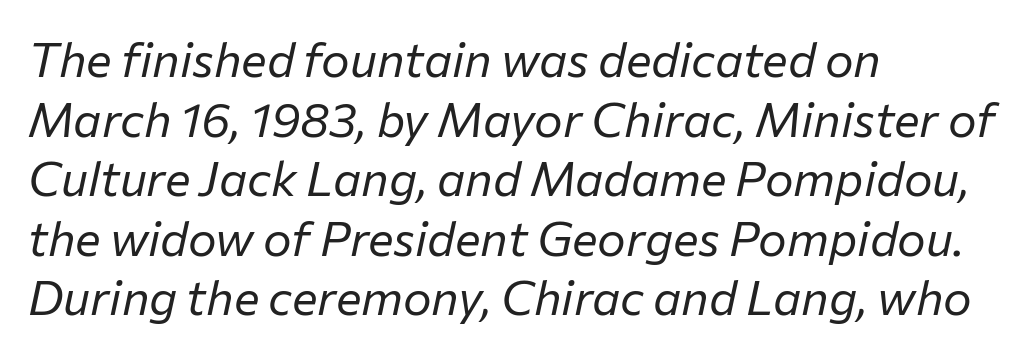
Every character sits at an angle, as italics do. Is this a fixed-width face? No — the glyphs have proportional, varying widths. This rendering leaves character spacing at its baseline value. The face looks like a standard text weight, possibly lighter. Glance below the letters and you will spot only blank space.
